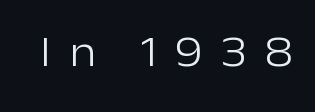
{"serif": "no", "italic": "no", "bold": "no", "weight": "light", "width": "normal", "stroke_contrast": "low", "x_height": "medium", "monospaced": "no", "underline": "no", "letter_spacing": "wide", "letter_spacing_em": 0.4, "glyph_px": 44}
